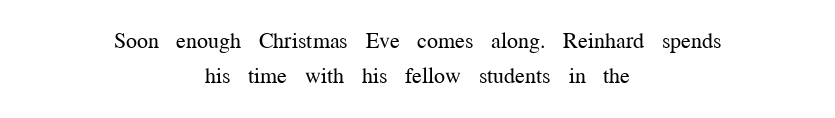
Q: Is the text bold? A: No.
Q: Is the text italic (slanted)? A: No, it is upright.
Q: Is the text underlined? A: No.
Q: How is the paragraph aligned? A: Centered.
Q: Is the spacing between letters normal or unusually wide? A: Normal.
Q: Is the spacing between lines tight, normal or loose? A: Normal.
